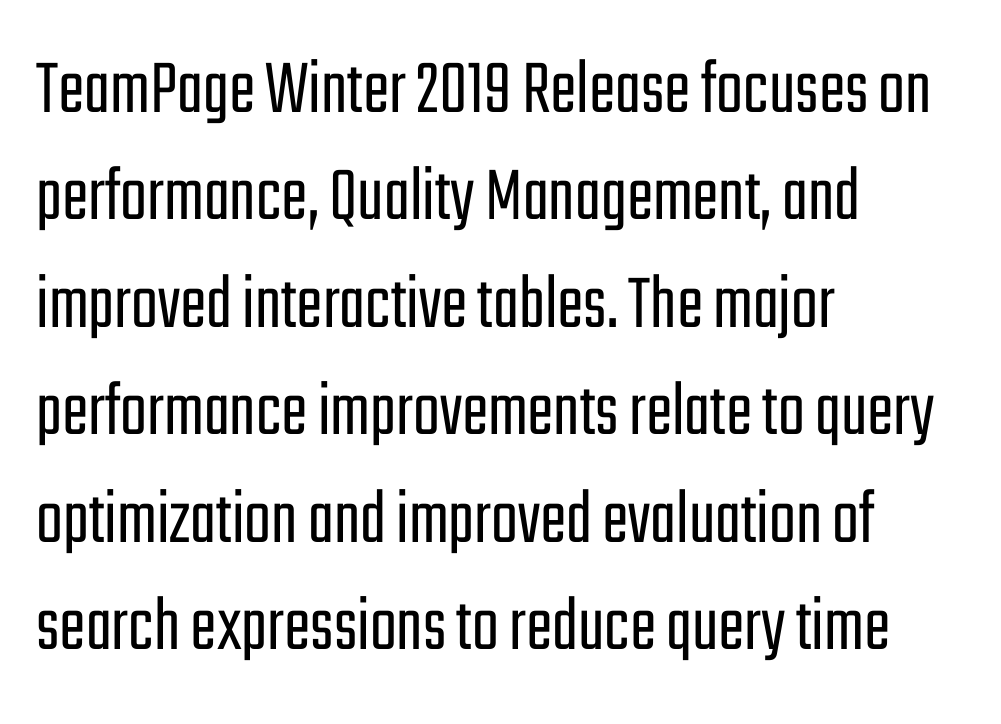
Q: Is the text bold? A: No.
Q: Is the text italic (slanted)? A: No, it is upright.
Q: Is the typeface a serif or a sans-serif typeface? A: Sans-serif.
Q: Is the text underlined? A: No.
Q: How is the paragraph aligned? A: Left-aligned.
Q: Is the spacing between letters normal or unusually wide? A: Normal.
Q: Is the spacing between lines tight, normal or loose? A: Normal.
Q: Width (condensed, normal, or wide)? A: Condensed.
Q: Stroke contrast? A: Low.
Q: x-height? A: Medium.
Q: Monospaced? A: No.
